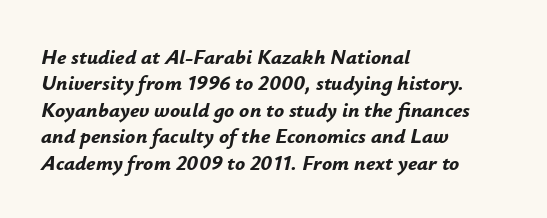
{"italic": "yes", "lean": "right", "slant_degrees": 12, "bold": "yes", "underline": "no", "align": "left", "line_spacing": "normal", "line_spacing_ratio": 1.26, "letter_spacing": "normal", "letter_spacing_em": 0.0, "glyph_px": 21}
